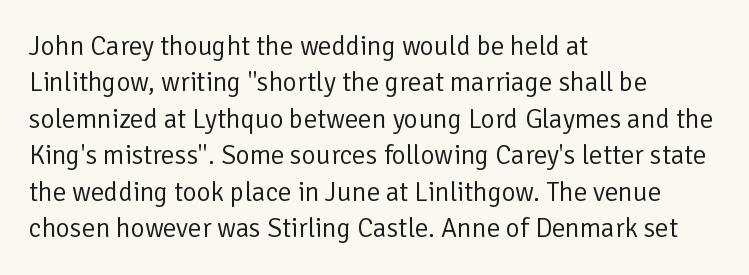
Q: Is the text bold? A: No.
Q: Is the text italic (slanted)? A: No, it is upright.
Q: Is the text underlined? A: No.
Q: How is the paragraph aligned? A: Left-aligned.
Q: Is the spacing between letters normal or unusually wide? A: Normal.
Q: Is the spacing between lines tight, normal or loose? A: Normal.
